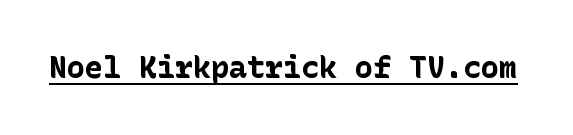
Summary of weight: heavy, a full bold. Quick note: underline on. Does the lettering tilt? It doesn't — this is upright. Default kerning and tracking; the words read as compact shapes. Regarding serifs, this sample does without them.
